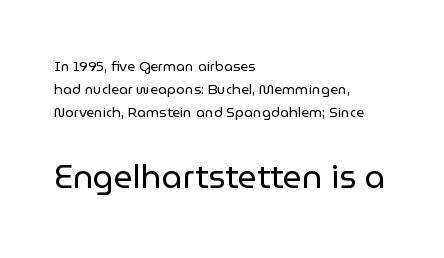
A sans-serif font was chosen for this passage. The passage shown is typed in a proportional face where columns would drift. Stem width sits at or under what a default text font uses. Nobody drew a line under any word here. Horizontally, the lines are justified to the leading edge only. Standard letterfit; no display-style spreading of the glyphs.
